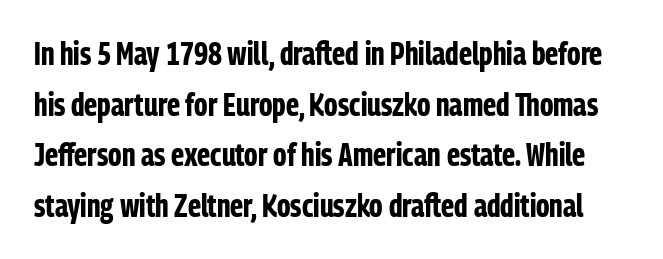
Normally led — the rows are evenly, conventionally spaced. Caption: standard tracking, unaltered. The font is running at its bold setting. Nope, no serifs anywhere on these letters. Each letter keeps its own natural width here, so spacing adapts to shape. Underline: absent.
